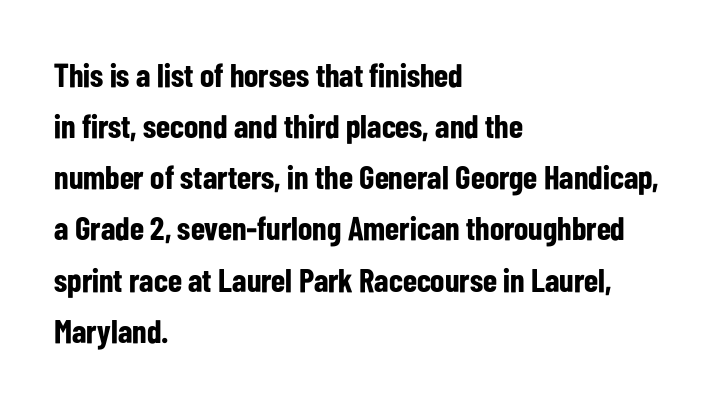
The image shows 33 px bold, condensed sans-serif type, upright; set left-aligned, normal line spacing (1.55x), normal letter spacing, not underlined; low stroke contrast and a medium x-height.
